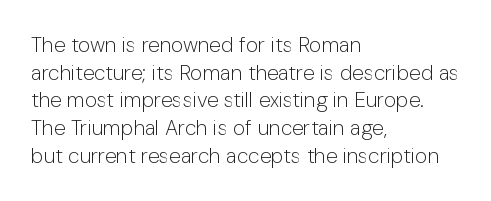
{"italic": "no", "bold": "no", "underline": "no", "align": "left", "line_spacing": "normal", "line_spacing_ratio": 1.32, "letter_spacing": "normal", "letter_spacing_em": 0.0, "glyph_px": 21}
